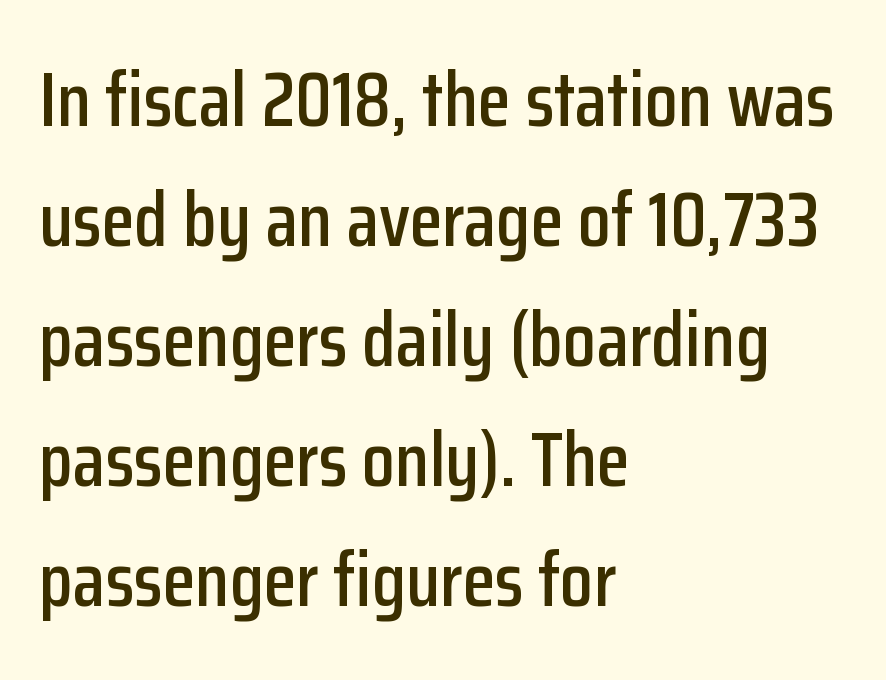
The image shows 76 px condensed sans-serif type, upright; set left-aligned, normal line spacing (1.58x), normal letter spacing, not underlined; low stroke contrast and a medium x-height.
